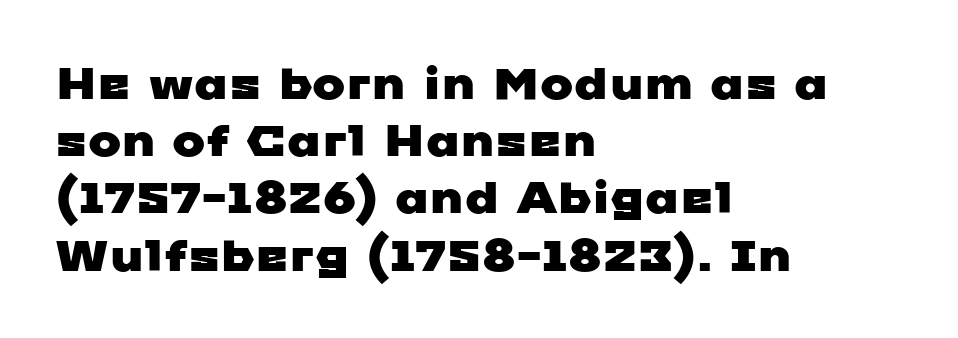
Q: Is the typeface a serif or a sans-serif typeface? A: Sans-serif.
Q: Is the text underlined? A: No.
Q: How is the paragraph aligned? A: Left-aligned.
Q: Is the spacing between letters normal or unusually wide? A: Normal.
Q: Is the spacing between lines tight, normal or loose? A: Normal.
Q: Width (condensed, normal, or wide)? A: Wide.
Q: Stroke contrast? A: Low.
Q: x-height? A: Medium.
Q: Monospaced? A: No.
